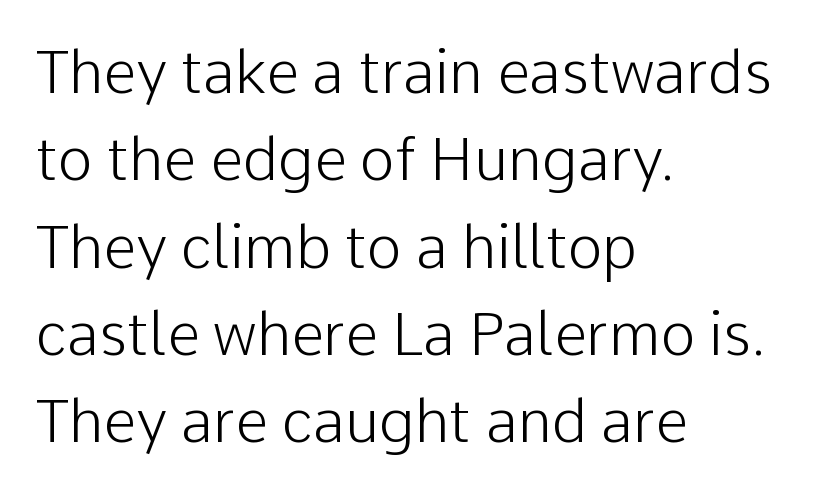
Q: Is the text bold? A: No.
Q: Is the text italic (slanted)? A: No, it is upright.
Q: Is the typeface a serif or a sans-serif typeface? A: Sans-serif.
Q: Is the text underlined? A: No.
Q: How is the paragraph aligned? A: Left-aligned.
Q: Is the spacing between letters normal or unusually wide? A: Normal.
Q: Is the spacing between lines tight, normal or loose? A: Normal.
Q: Width (condensed, normal, or wide)? A: Normal.
Q: Stroke contrast? A: Low.
Q: x-height? A: Medium.
Q: Monospaced? A: No.
